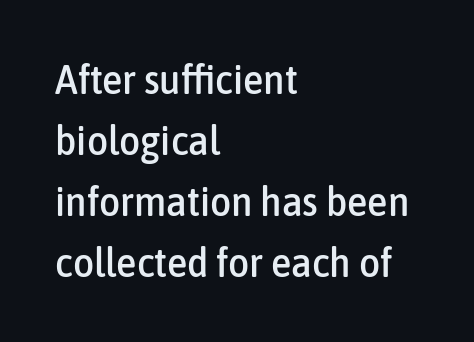
The image shows 41 px condensed sans-serif type, upright; set left-aligned, normal line spacing (1.49x), normal letter spacing, not underlined; low stroke contrast and a medium x-height.
